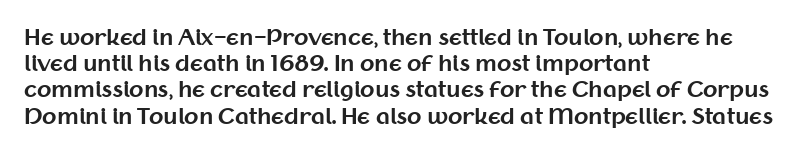
{"italic": "no", "bold": "yes", "underline": "no", "align": "left", "line_spacing": "normal", "line_spacing_ratio": 1.25, "letter_spacing": "normal", "letter_spacing_em": 0.0, "glyph_px": 21}
